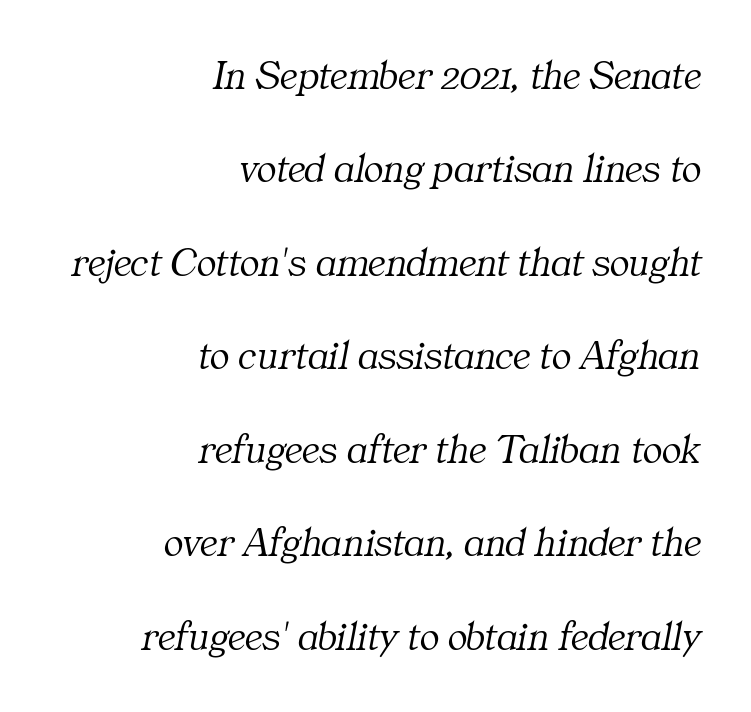
{"serif": "yes", "italic": "yes", "lean": "right", "slant_degrees": 11, "bold": "no", "weight": "light", "width": "normal", "stroke_contrast": "medium", "x_height": "medium", "monospaced": "no", "underline": "no", "align": "right", "line_spacing": "loose", "line_spacing_ratio": 2.28, "letter_spacing": "normal", "letter_spacing_em": 0.0, "glyph_px": 41}
